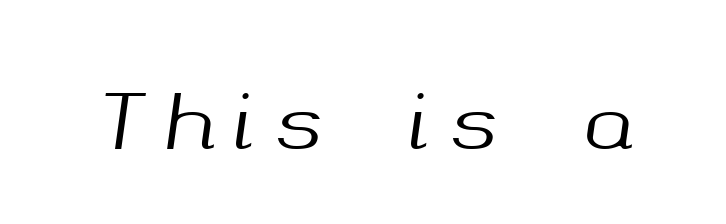
The image shows 74 px text type, italic (leaning right); set unusually wide letter spacing (+0.26 em), not underlined; medium stroke contrast and a medium x-height.
